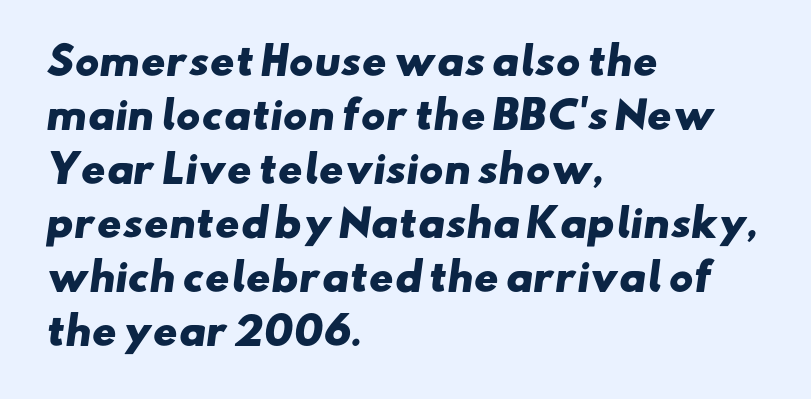
Q: Is the text bold? A: Yes.
Q: Is the typeface a serif or a sans-serif typeface? A: Sans-serif.
Q: Is the text underlined? A: No.
Q: How is the paragraph aligned? A: Left-aligned.
Q: Is the spacing between letters normal or unusually wide? A: Normal.
Q: Is the spacing between lines tight, normal or loose? A: Normal.
Q: Width (condensed, normal, or wide)? A: Wide.
Q: Stroke contrast? A: Low.
Q: x-height? A: Small.
Q: Monospaced? A: No.
